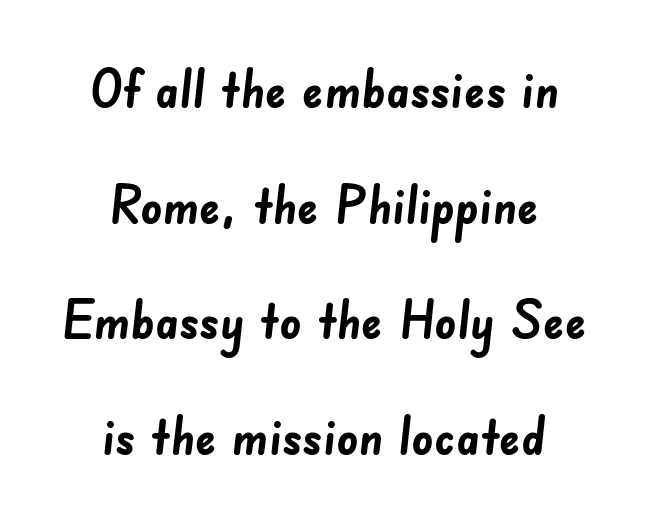
{"serif": "no", "bold": "yes", "weight": "semibold", "width": "normal", "stroke_contrast": "low", "x_height": "small", "monospaced": "no", "underline": "no", "align": "center", "line_spacing": "loose", "line_spacing_ratio": 2.18, "letter_spacing": "normal", "letter_spacing_em": 0.0, "glyph_px": 53}
